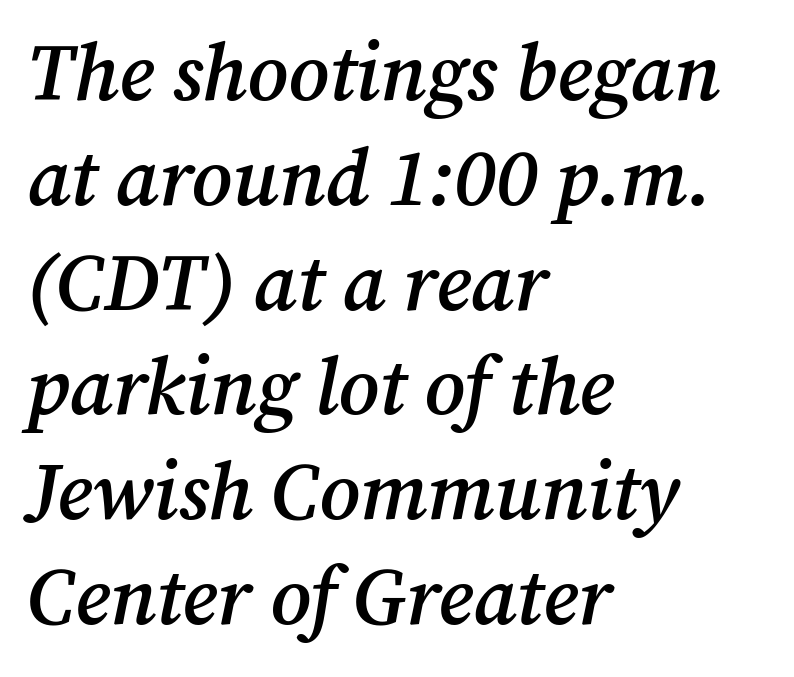
The specimen omits any rule beneath the text block's lines. The lines are quadded left. Note the varied advance widths — an 'i' is clearly narrower than an 'm'. Caption: semibold face, moderately heavy strokes.
